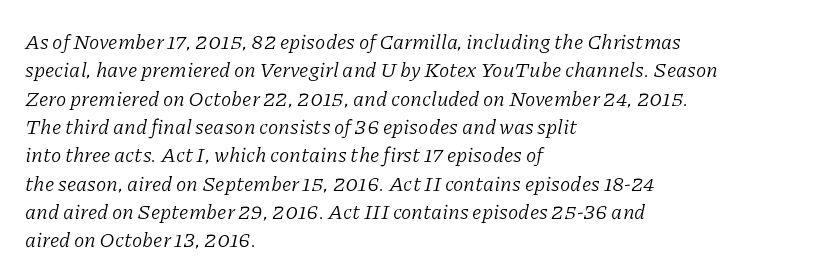
Q: Is the text bold? A: No.
Q: Is the text italic (slanted)? A: Yes, it leans right by about 11 degrees.
Q: Is the text underlined? A: No.
Q: How is the paragraph aligned? A: Left-aligned.
Q: Is the spacing between letters normal or unusually wide? A: Normal.
Q: Is the spacing between lines tight, normal or loose? A: Normal.
